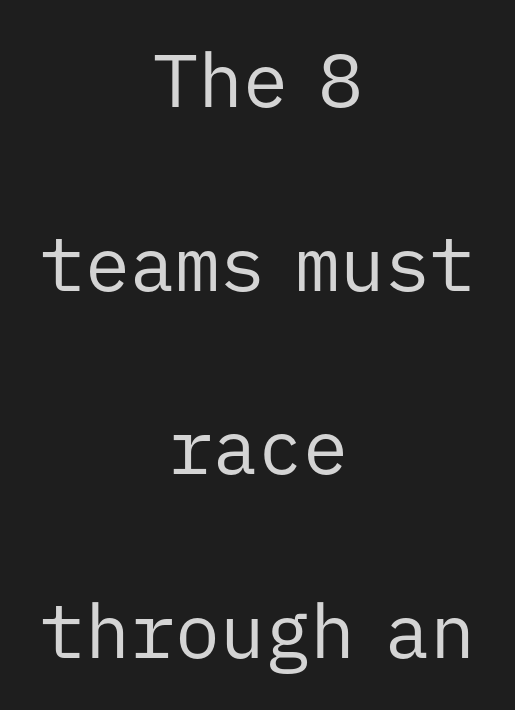
The image shows 75 px regular-weight sans-serif type, upright, monospaced; set centered, loose line spacing (2.45x), normal letter spacing, not underlined; low stroke contrast and a medium x-height.
